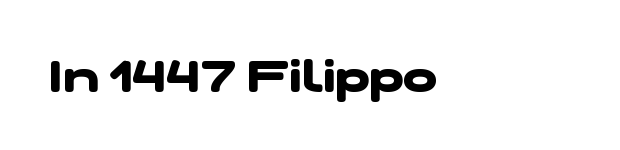
Q: Is the text bold? A: Yes.
Q: Is the typeface a serif or a sans-serif typeface? A: Sans-serif.
Q: Is the text underlined? A: No.
Q: How is the paragraph aligned? A: Left-aligned.
Q: Is the spacing between letters normal or unusually wide? A: Normal.
Q: Width (condensed, normal, or wide)? A: Wide.
Q: Stroke contrast? A: Low.
Q: x-height? A: Medium.
Q: Monospaced? A: No.
